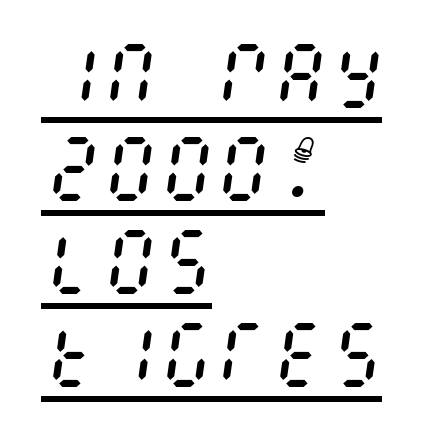
Q: Is the text bold? A: No.
Q: Is the text italic (slanted)? A: Yes, it leans right by about 8 degrees.
Q: Is the text underlined? A: Yes.
Q: How is the paragraph aligned? A: Left-aligned.
Q: Is the spacing between letters normal or unusually wide? A: Normal.
Q: Is the spacing between lines tight, normal or loose? A: Normal.
Q: Width (condensed, normal, or wide)? A: Condensed.
Q: Stroke contrast? A: Medium.
Q: x-height? A: Large.
